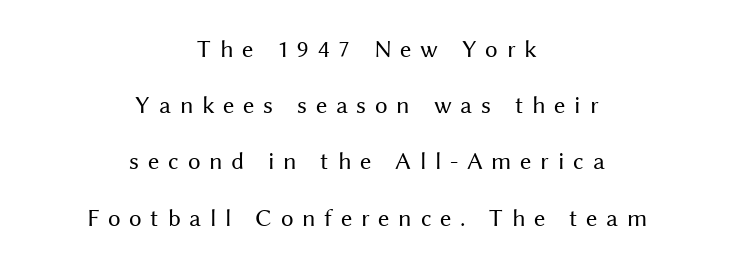
Q: Is the text bold? A: No.
Q: Is the text italic (slanted)? A: No, it is upright.
Q: Is the text underlined? A: No.
Q: How is the paragraph aligned? A: Centered.
Q: Is the spacing between letters normal or unusually wide? A: Unusually wide.
Q: Is the spacing between lines tight, normal or loose? A: Loose.
